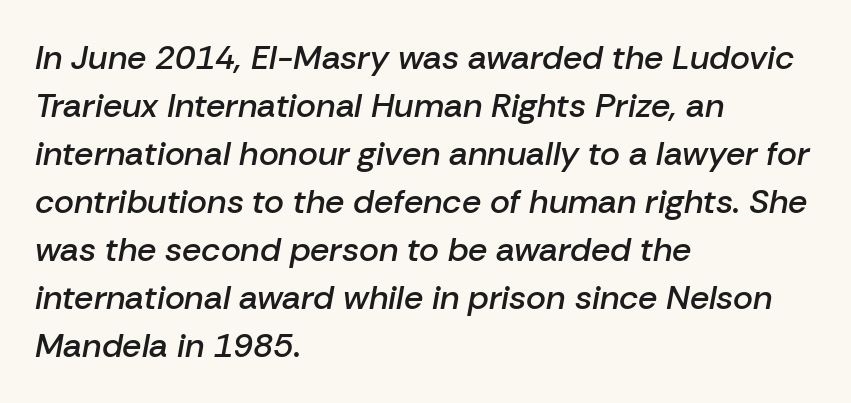
{"italic": "yes", "lean": "right", "slant_degrees": 10, "bold": "semi", "weight": "semibold", "width": "normal", "stroke_contrast": "low", "x_height": "medium", "monospaced": "no", "underline": "no", "align": "left", "line_spacing": "normal", "line_spacing_ratio": 1.41, "letter_spacing": "normal", "letter_spacing_em": 0.0, "glyph_px": 34}
